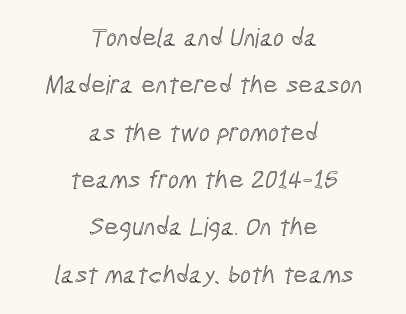
The image shows 26 px text type; set centered, line spacing 1.82x, normal letter spacing, not underlined.
